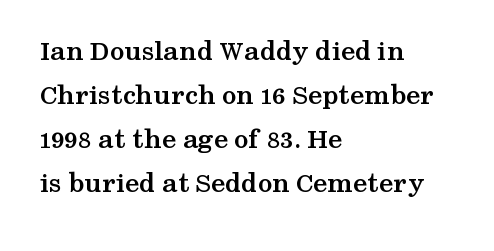
The image shows 29 px semibold, wide serif type, upright; set left-aligned, normal line spacing (1.52x), normal letter spacing, not underlined; medium stroke contrast and a medium x-height.
